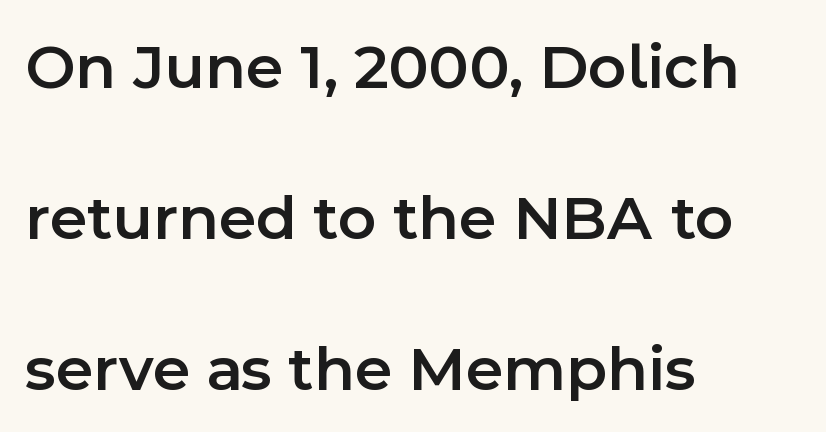
Q: Is the text bold? A: Semi-bold.
Q: Is the text italic (slanted)? A: No, it is upright.
Q: Is the typeface a serif or a sans-serif typeface? A: Sans-serif.
Q: Is the text underlined? A: No.
Q: How is the paragraph aligned? A: Left-aligned.
Q: Is the spacing between letters normal or unusually wide? A: Normal.
Q: Is the spacing between lines tight, normal or loose? A: Loose.
Q: Width (condensed, normal, or wide)? A: Normal.
Q: x-height? A: Medium.
Q: Monospaced? A: No.
